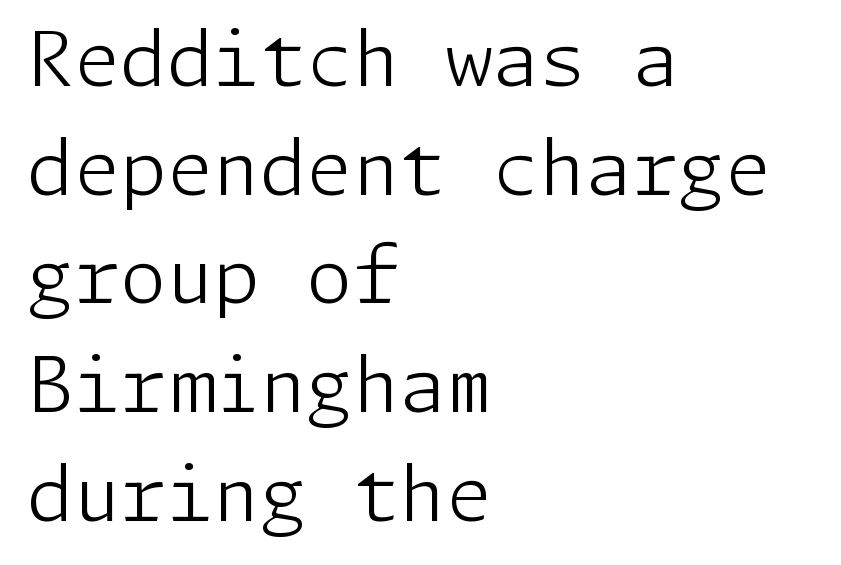
These lines sit exactly where default settings would place them. Grotesque or geometric, the face here clearly has no serifs. Short note: letters normally spaced. Any mark beneath the type? The region is blank. Style check: upright.
